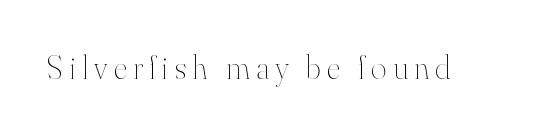
{"italic": "no", "bold": "no", "weight": "thin", "width": "normal", "stroke_contrast": "high", "x_height": "small", "monospaced": "no", "underline": "no", "glyph_px": 33}
